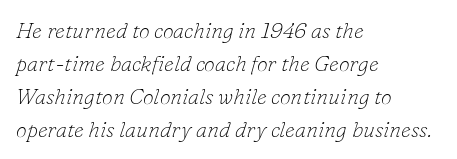
The image shows 22 px text type, italic (leaning right); set left-aligned, normal line spacing (1.5x), normal letter spacing, not underlined.
